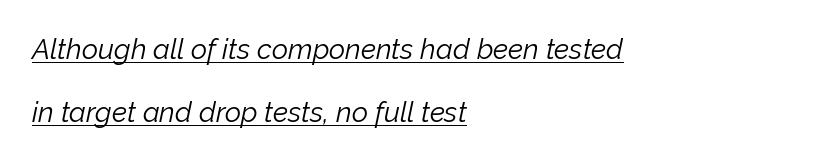
Stems and bowls with no extra thickness — not bold. All the whitespace from short lines collects on the right. Summary of vertical rhythm: relaxed, with wide interline spacing. Quick note: italic. The lettering is marked with a stroke running underneath it.
